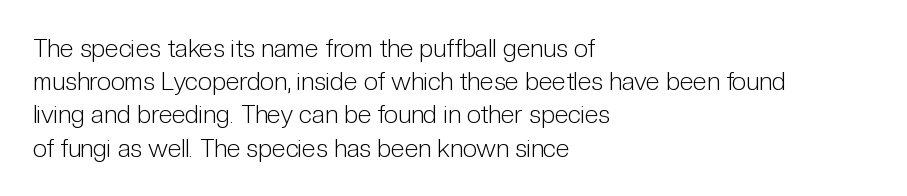
{"italic": "no", "bold": "no", "underline": "no", "align": "left", "line_spacing": "normal", "line_spacing_ratio": 1.33, "letter_spacing": "normal", "letter_spacing_em": 0.0, "glyph_px": 25}
